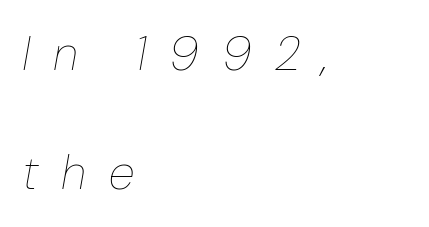
Q: Is the text bold? A: No.
Q: Is the text italic (slanted)? A: Yes, it leans right by about 10 degrees.
Q: Is the text underlined? A: No.
Q: How is the paragraph aligned? A: Left-aligned.
Q: Is the spacing between letters normal or unusually wide? A: Unusually wide.
Q: Is the spacing between lines tight, normal or loose? A: Loose.
Q: Width (condensed, normal, or wide)? A: Normal.
Q: Stroke contrast? A: Low.
Q: x-height? A: Medium.
Q: Monospaced? A: No.
